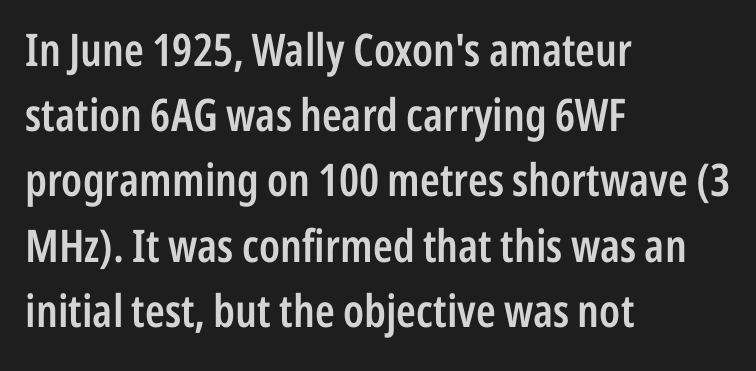
The image shows 45 px semibold, condensed sans-serif type, upright; set left-aligned, normal line spacing (1.45x), normal letter spacing, not underlined; low stroke contrast and a medium x-height.
